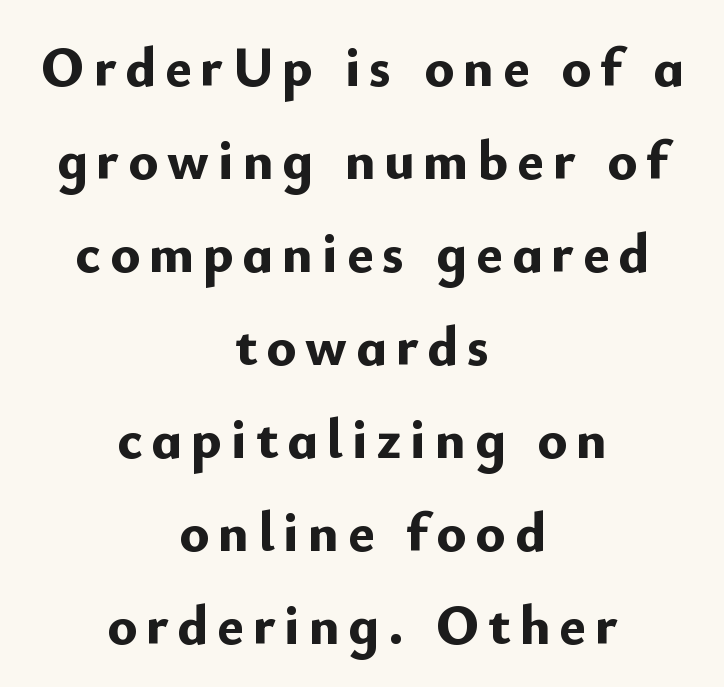
Q: Is the text bold? A: Yes.
Q: Is the text italic (slanted)? A: No, it is upright.
Q: Is the typeface a serif or a sans-serif typeface? A: Sans-serif.
Q: Is the text underlined? A: No.
Q: How is the paragraph aligned? A: Centered.
Q: Is the spacing between lines tight, normal or loose? A: Normal.
Q: Width (condensed, normal, or wide)? A: Normal.
Q: Stroke contrast? A: Low.
Q: x-height? A: Small.
Q: Monospaced? A: No.
